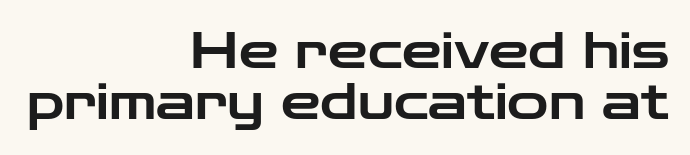
Is this a fixed-width face? No — the glyphs have proportional, varying widths. You could barely slide anything between these rows. Short and long lines alike share a common ending point at right. Designer's note — italics off, roman on. I'd call this a sans setting — the letters go barefoot. Descenders hang freely into open space.
